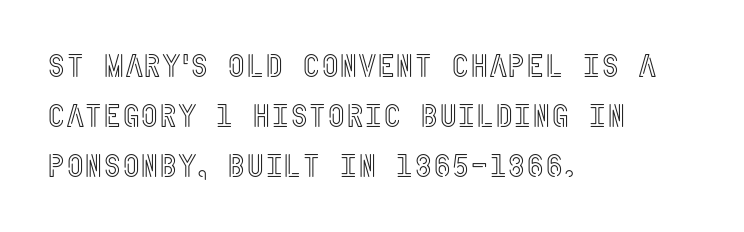
The image shows 32 px condensed type, upright; set left-aligned, normal line spacing (1.57x), normal letter spacing, not underlined; a large x-height.
